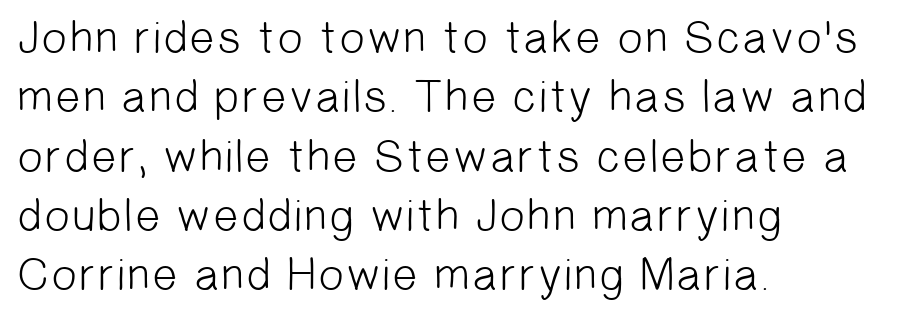
Q: Is the text bold? A: No.
Q: Is the typeface a serif or a sans-serif typeface? A: Sans-serif.
Q: Is the text underlined? A: No.
Q: How is the paragraph aligned? A: Left-aligned.
Q: Is the spacing between letters normal or unusually wide? A: Normal.
Q: Is the spacing between lines tight, normal or loose? A: Normal.
Q: Width (condensed, normal, or wide)? A: Normal.
Q: Stroke contrast? A: Low.
Q: x-height? A: Medium.
Q: Monospaced? A: No.
